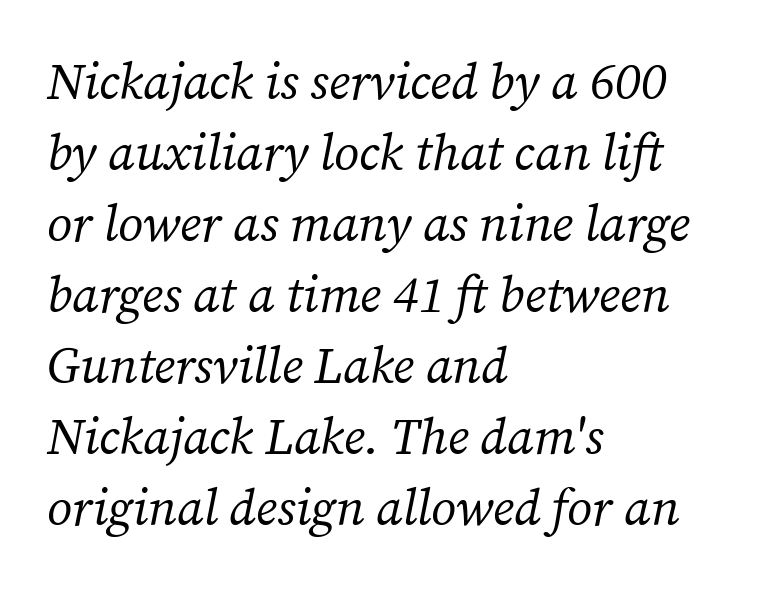
Q: Is the text bold? A: No.
Q: Is the text italic (slanted)? A: Yes, it leans right by about 12 degrees.
Q: Is the typeface a serif or a sans-serif typeface? A: Serif.
Q: Is the text underlined? A: No.
Q: How is the paragraph aligned? A: Left-aligned.
Q: Is the spacing between letters normal or unusually wide? A: Normal.
Q: Is the spacing between lines tight, normal or loose? A: Normal.
Q: Width (condensed, normal, or wide)? A: Normal.
Q: Stroke contrast? A: Medium.
Q: x-height? A: Medium.
Q: Monospaced? A: No.
